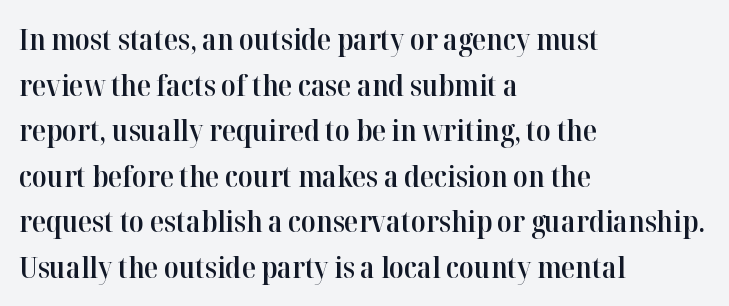
Q: Is the text bold? A: Semi-bold.
Q: Is the text italic (slanted)? A: No, it is upright.
Q: Is the typeface a serif or a sans-serif typeface? A: Serif.
Q: Is the text underlined? A: No.
Q: How is the paragraph aligned? A: Left-aligned.
Q: Is the spacing between letters normal or unusually wide? A: Normal.
Q: Is the spacing between lines tight, normal or loose? A: Normal.
Q: Width (condensed, normal, or wide)? A: Normal.
Q: Stroke contrast? A: High.
Q: x-height? A: Medium.
Q: Monospaced? A: No.
